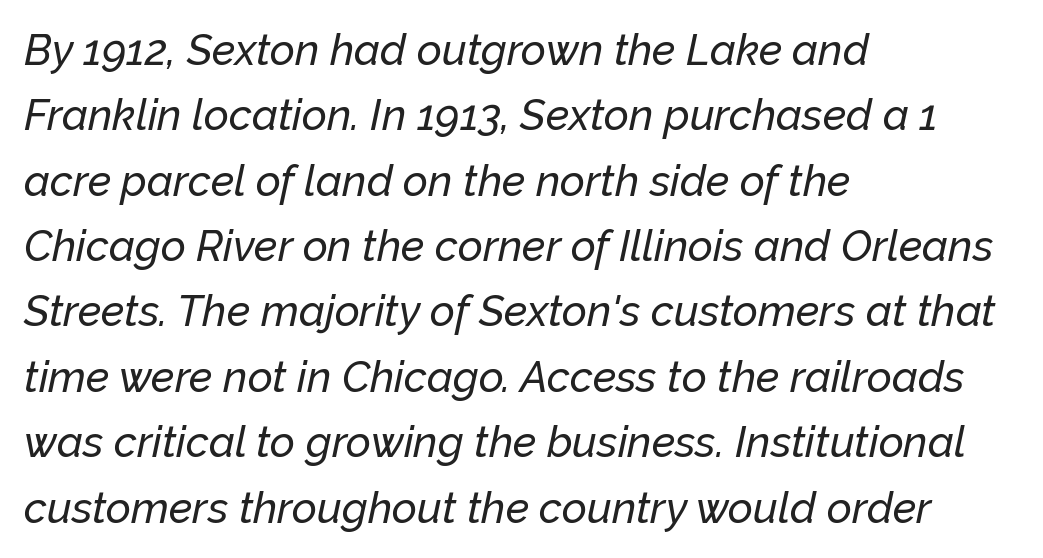
{"italic": "yes", "lean": "right", "slant_degrees": 12, "width": "normal", "stroke_contrast": "low", "x_height": "medium", "monospaced": "no", "underline": "no", "align": "left", "line_spacing": "normal", "line_spacing_ratio": 1.52, "letter_spacing": "normal", "letter_spacing_em": 0.0, "glyph_px": 43}
